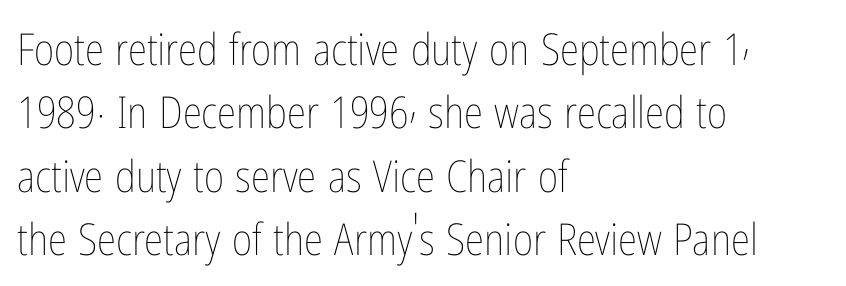
{"italic": "no", "bold": "no", "weight": "thin", "width": "condensed", "stroke_contrast": "low", "x_height": "medium", "monospaced": "no", "underline": "no", "align": "left", "line_spacing": "normal", "line_spacing_ratio": 1.44, "letter_spacing": "normal", "letter_spacing_em": 0.0, "glyph_px": 44}
